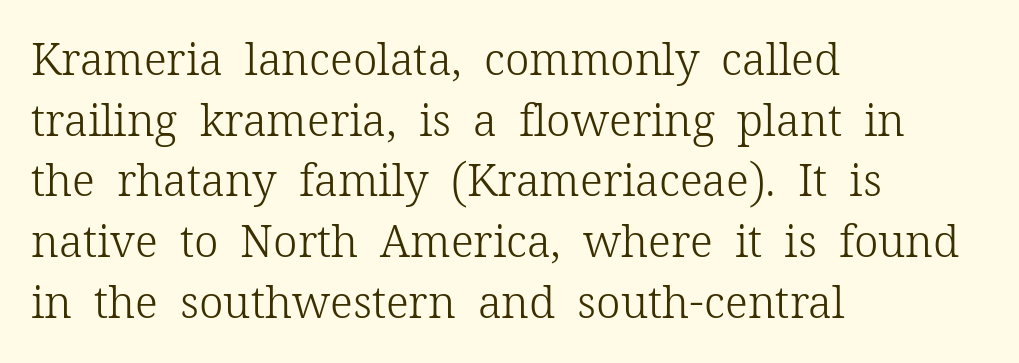
Weight: not bold — regular or lighter. Left-aligned paragraph, ragged on the right. What kind of face is this? One with serifs. Unlike italic type, these characters show no tilt at all.
